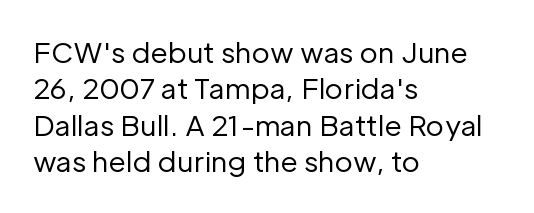
{"serif": "no", "italic": "no", "bold": "no", "weight": "regular", "width": "normal", "stroke_contrast": "low", "x_height": "medium", "monospaced": "no", "underline": "no", "align": "left", "line_spacing": "normal", "line_spacing_ratio": 1.3, "letter_spacing": "normal", "letter_spacing_em": 0.0, "glyph_px": 28}
